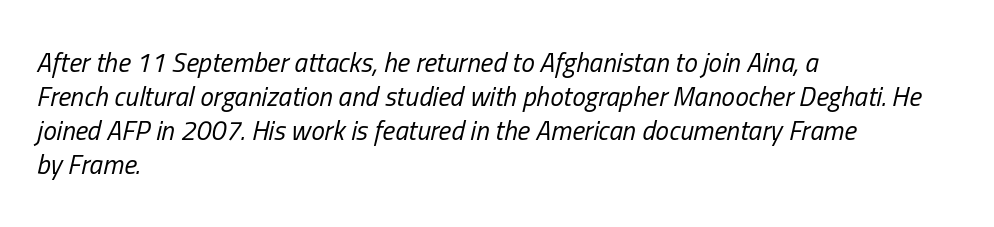
{"italic": "yes", "lean": "right", "slant_degrees": 13, "bold": "no", "underline": "no", "align": "left", "line_spacing": "normal", "line_spacing_ratio": 1.26, "letter_spacing": "normal", "letter_spacing_em": 0.0, "glyph_px": 27}
